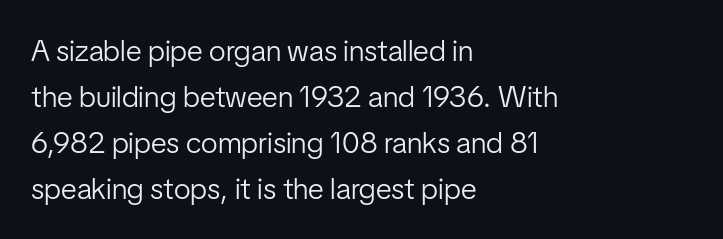
Q: Is the text bold? A: No.
Q: Is the text italic (slanted)? A: No, it is upright.
Q: Is the typeface a serif or a sans-serif typeface? A: Sans-serif.
Q: Is the text underlined? A: No.
Q: How is the paragraph aligned? A: Left-aligned.
Q: Is the spacing between letters normal or unusually wide? A: Normal.
Q: Is the spacing between lines tight, normal or loose? A: Normal.
Q: Width (condensed, normal, or wide)? A: Condensed.
Q: Stroke contrast? A: Low.
Q: x-height? A: Medium.
Q: Monospaced? A: No.
